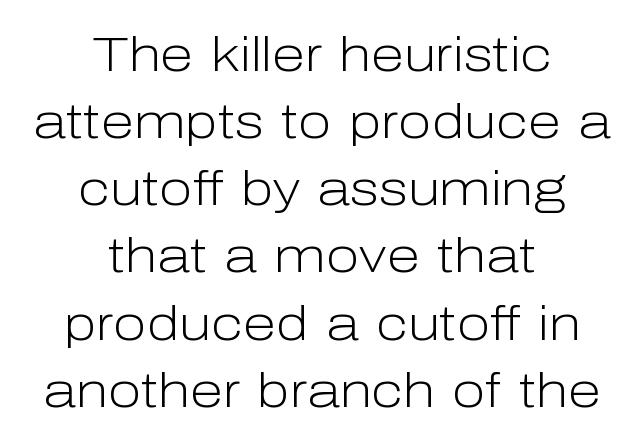
{"serif": "no", "italic": "no", "bold": "no", "weight": "light", "width": "normal", "stroke_contrast": "low", "x_height": "medium", "monospaced": "no", "underline": "no", "align": "center", "line_spacing": "normal", "line_spacing_ratio": 1.37, "letter_spacing": "normal", "letter_spacing_em": 0.0, "glyph_px": 49}
